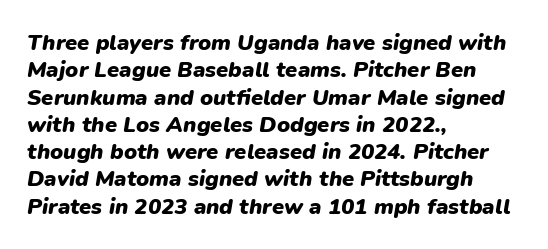
Heavy, bold letterforms. A bare baseline throughout the passage. The glyphs look as if they've been sheared to an angle. Compared with typical body copy, the letter spacing here is the same. One-word summary of the alignment: left.
